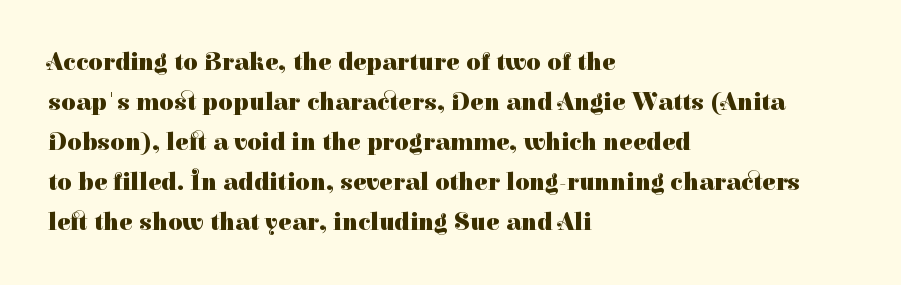
The image shows 25 px bold type, upright; set left-aligned, normal line spacing (1.6x), normal letter spacing, not underlined.
